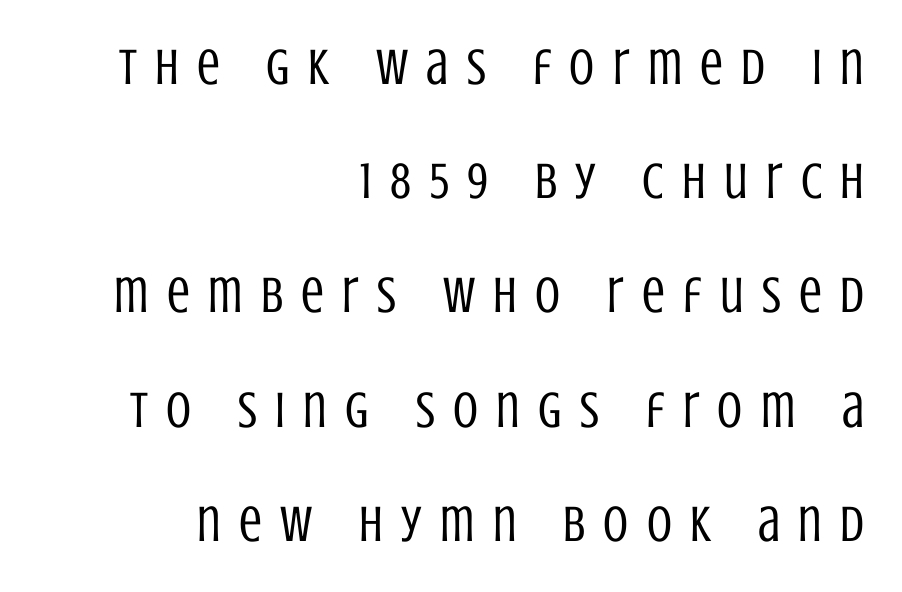
Tracking value appears strongly positive — letters spread wide. The face used here is proportionally spaced, like ordinary book or web type. If you drew a line through each stem, it would be perfectly vertical. Only glyphs here, with clear space below each row.
